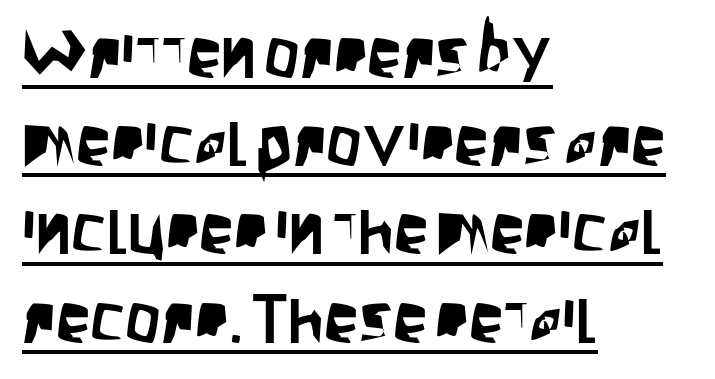
{"serif": "no", "italic": "no", "width": "condensed", "stroke_contrast": "low", "x_height": "large", "monospaced": "no", "underline": "yes", "align": "left", "line_spacing": "normal", "line_spacing_ratio": 1.26, "letter_spacing": "normal", "letter_spacing_em": 0.0, "glyph_px": 70}
